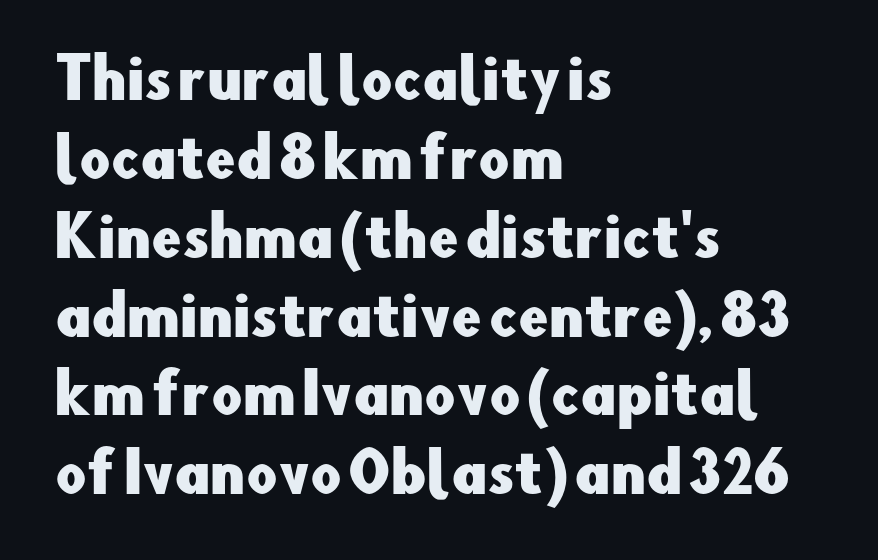
The glyphs in this specimen are sans serif. Words appear dense and cohesive because spacing is normal. Whoever set this chose a conventional vertical rhythm. The axis of the letterforms is exactly vertical.
